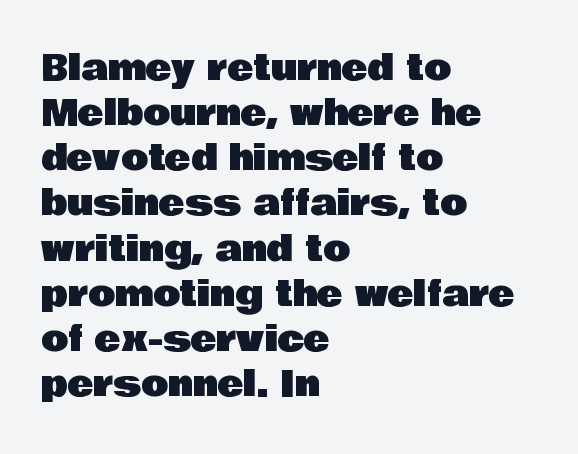
Ascenders rise straight up at ninety degrees. Line starts are locked; line ends wander. Is this a fixed-width face? No — the glyphs have proportional, varying widths. The characters display no serif detailing; their extremities are plain.
